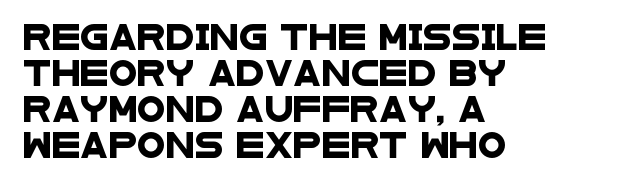
Q: Is the text underlined? A: No.
Q: How is the paragraph aligned? A: Left-aligned.
Q: Is the spacing between letters normal or unusually wide? A: Normal.
Q: Is the spacing between lines tight, normal or loose? A: Normal.
